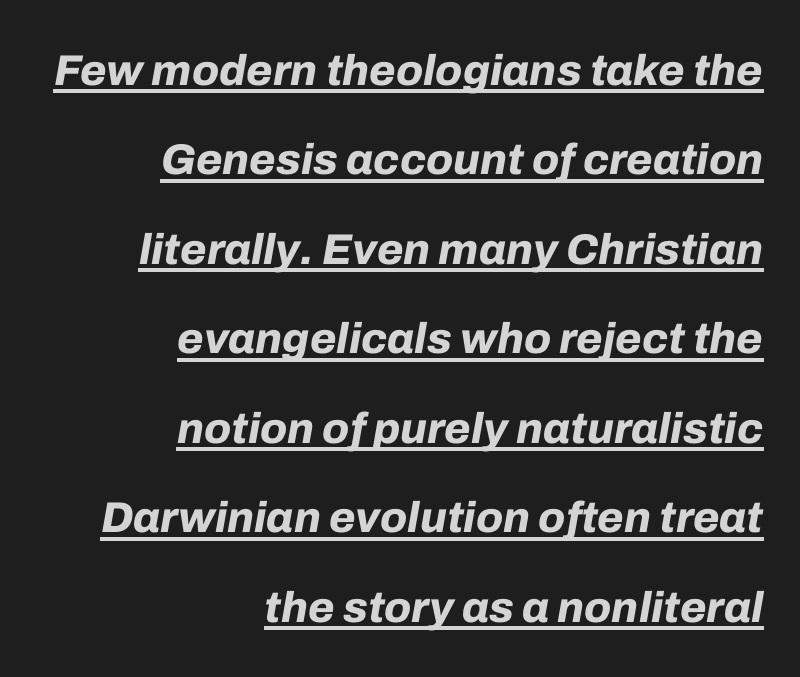
These lines stack with their right ends in a neat column. You'd pick this weight for a headline — it's a proper bold. Think of a printed novel: that variable character pitch is what you see here. This sample uses plain, unmodified letter spacing. The space between consecutive lines is lavish. The rendered words wear a rule along their underside.
